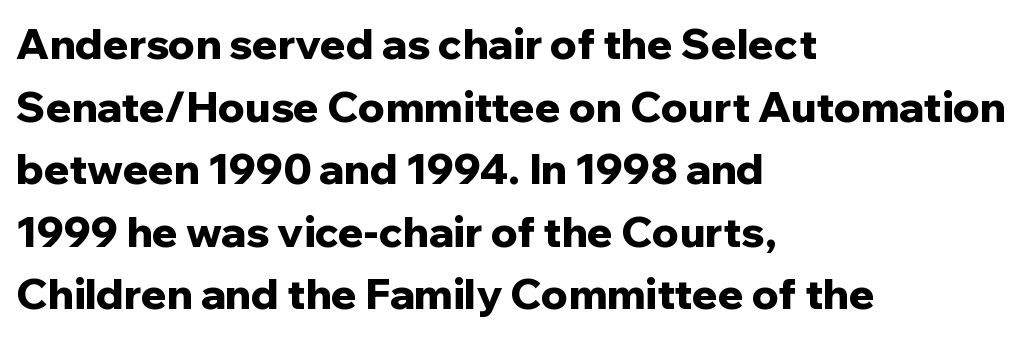
Q: Is the text bold? A: Yes.
Q: Is the text italic (slanted)? A: No, it is upright.
Q: Is the typeface a serif or a sans-serif typeface? A: Sans-serif.
Q: Is the text underlined? A: No.
Q: How is the paragraph aligned? A: Left-aligned.
Q: Is the spacing between letters normal or unusually wide? A: Normal.
Q: Is the spacing between lines tight, normal or loose? A: Normal.
Q: Width (condensed, normal, or wide)? A: Normal.
Q: Stroke contrast? A: Low.
Q: x-height? A: Medium.
Q: Monospaced? A: No.
